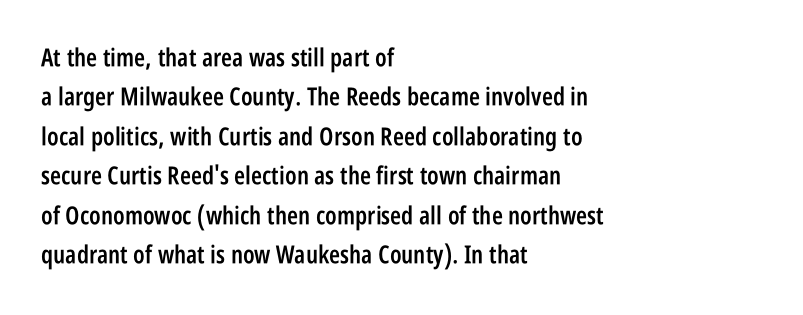
Q: Is the text bold? A: Semi-bold.
Q: Is the text italic (slanted)? A: No, it is upright.
Q: Is the text underlined? A: No.
Q: How is the paragraph aligned? A: Left-aligned.
Q: Is the spacing between letters normal or unusually wide? A: Normal.
Q: Is the spacing between lines tight, normal or loose? A: Normal.
